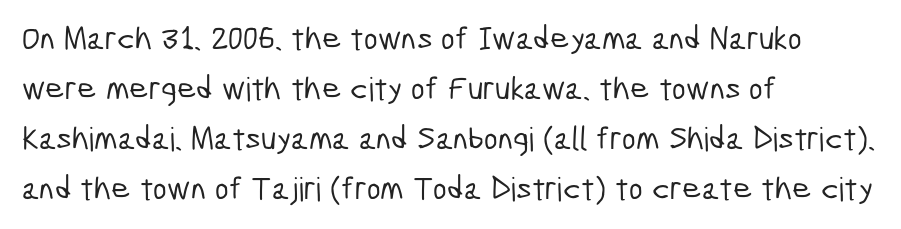
Lines of text with bare space underneath. The face used here is a sans, in the tradition of grotesques and geometrics. Where is the straight margin? On the left. There is no visible air inserted between adjacent glyphs.
